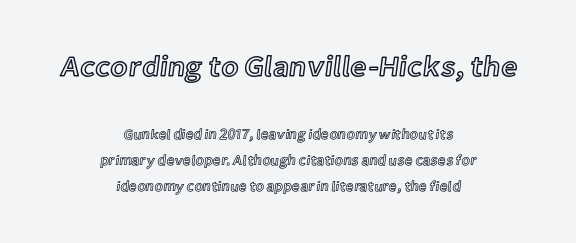
Q: Is the text italic (slanted)? A: Yes.
Q: Is the text underlined? A: No.
Q: How is the paragraph aligned? A: Centered.
Q: Is the spacing between letters normal or unusually wide? A: Normal.
Q: Which block of text is set in a larger size, the first (top) or the second (bottom)? A: The first (top) one.
Q: Width (condensed, normal, or wide)? A: Normal.
Q: x-height? A: Medium.
Q: Monospaced? A: No.
